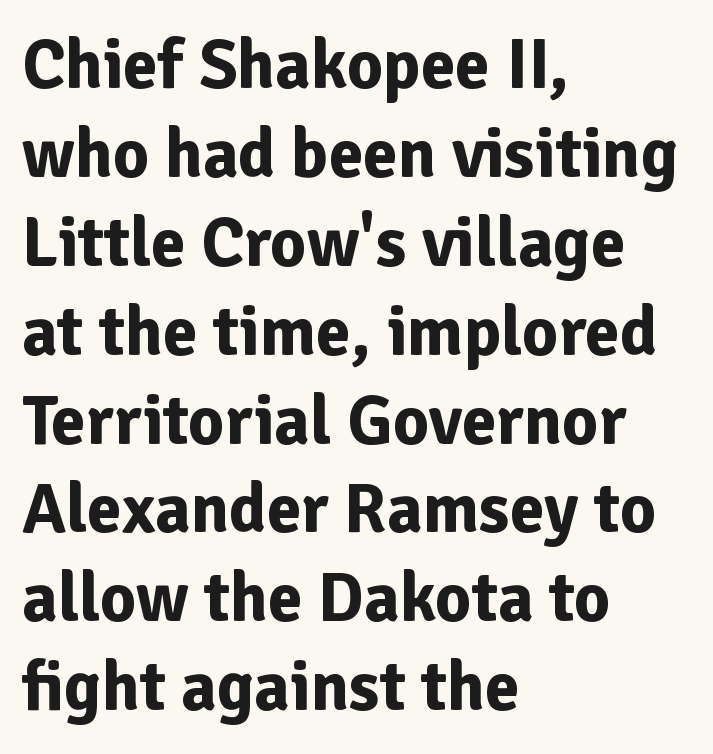
The image shows 70 px bold sans-serif type, upright; set left-aligned, normal line spacing (1.27x), normal letter spacing, not underlined; low stroke contrast and a medium x-height.
